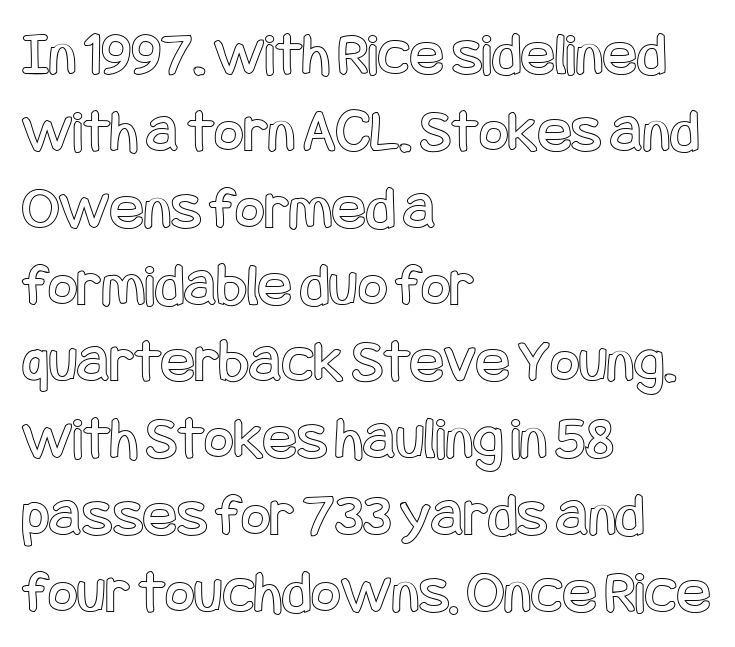
Short note: letters normally spaced. When letters stand straight like this, we call the style roman or upright. A classic flush-left, rag-right setting is used for this passage. The specimen omits any rule beneath the text block's lines.
